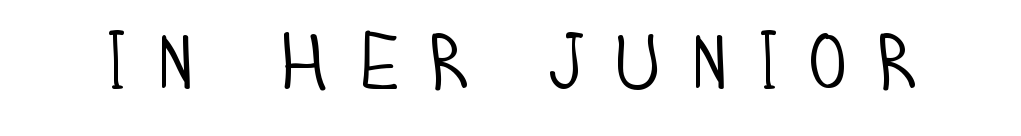
Q: Is the text bold? A: No.
Q: Is the text italic (slanted)? A: No, it is upright.
Q: Is the typeface a serif or a sans-serif typeface? A: Sans-serif.
Q: Is the text underlined? A: No.
Q: Is the spacing between letters normal or unusually wide? A: Unusually wide.
Q: Width (condensed, normal, or wide)? A: Condensed.
Q: Stroke contrast? A: Low.
Q: x-height? A: Large.
Q: Monospaced? A: No.
